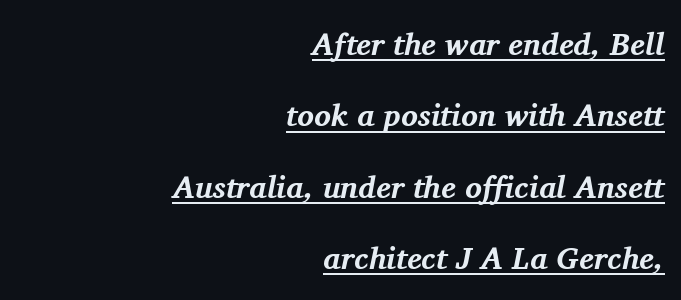
Q: Is the text bold? A: Yes.
Q: Is the text italic (slanted)? A: Yes, it leans right by about 11 degrees.
Q: Is the typeface a serif or a sans-serif typeface? A: Serif.
Q: Is the text underlined? A: Yes.
Q: How is the paragraph aligned? A: Right-aligned.
Q: Is the spacing between letters normal or unusually wide? A: Normal.
Q: Is the spacing between lines tight, normal or loose? A: Loose.
Q: Width (condensed, normal, or wide)? A: Normal.
Q: Stroke contrast? A: Medium.
Q: x-height? A: Medium.
Q: Monospaced? A: No.
